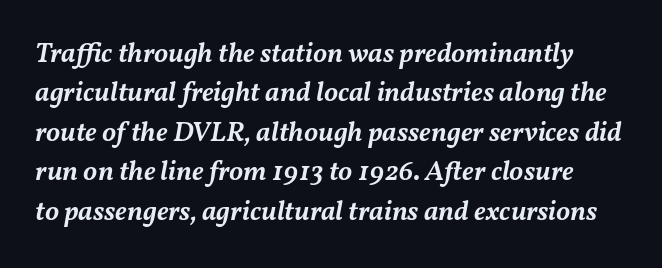
Nobody drew a line under any word here. How are the letters spaced? Ordinarily, with no added tracking. A typesetter would call this leading conventional body-copy spacing. The rendering applies a slant to the glyphs. The rendering uses natural spacing where letterforms have individual widths.
